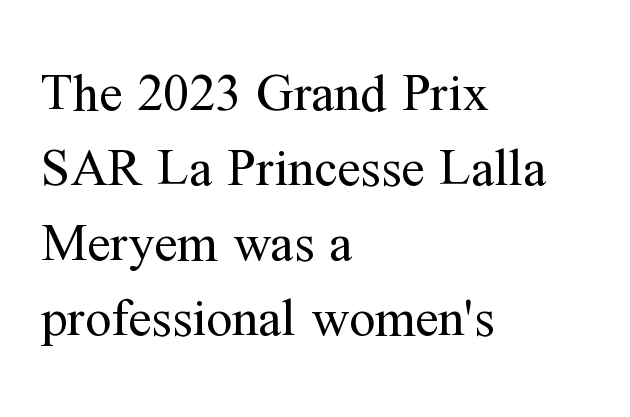
{"serif": "yes", "italic": "no", "bold": "no", "weight": "regular", "width": "normal", "stroke_contrast": "medium", "x_height": "medium", "monospaced": "no", "underline": "no", "align": "left", "line_spacing": "normal", "line_spacing_ratio": 1.44, "letter_spacing": "normal", "letter_spacing_em": 0.0, "glyph_px": 52}
